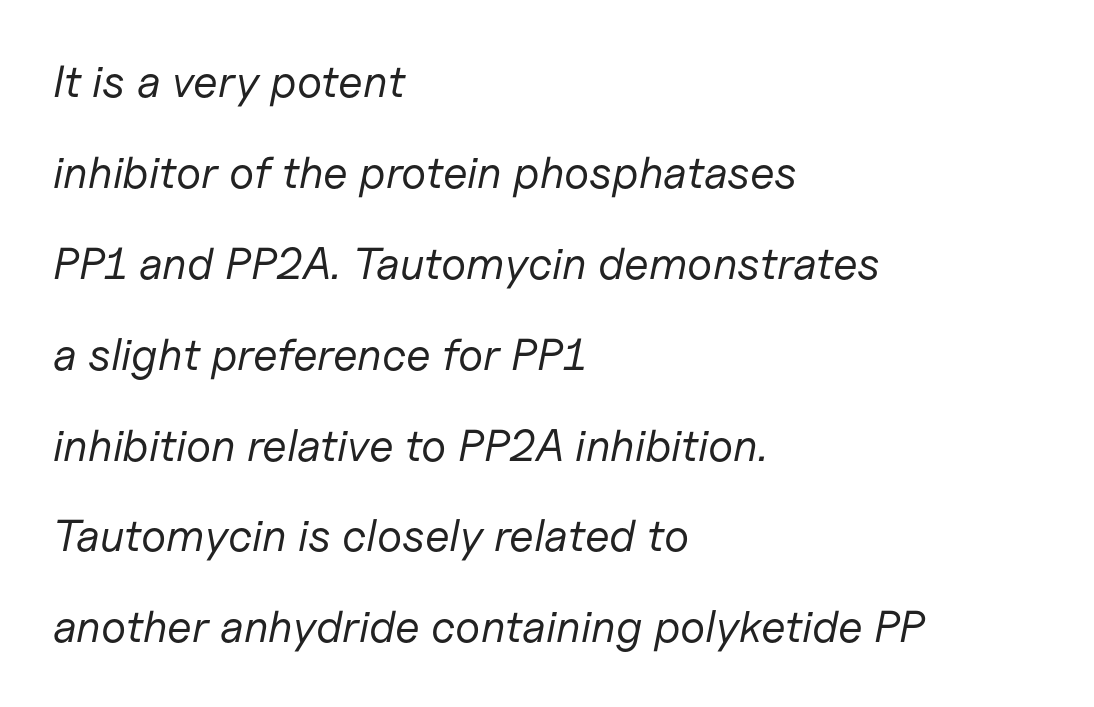
The words here are not underlined. There is no visible air inserted between adjacent glyphs. Italic: yes, the glyphs are oblique. Quick note: interline space is abundant.
